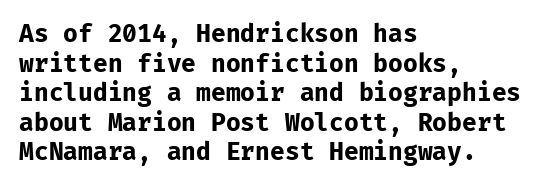
Q: Is the text bold? A: Yes.
Q: Is the text italic (slanted)? A: No, it is upright.
Q: Is the text underlined? A: No.
Q: How is the paragraph aligned? A: Left-aligned.
Q: Is the spacing between letters normal or unusually wide? A: Normal.
